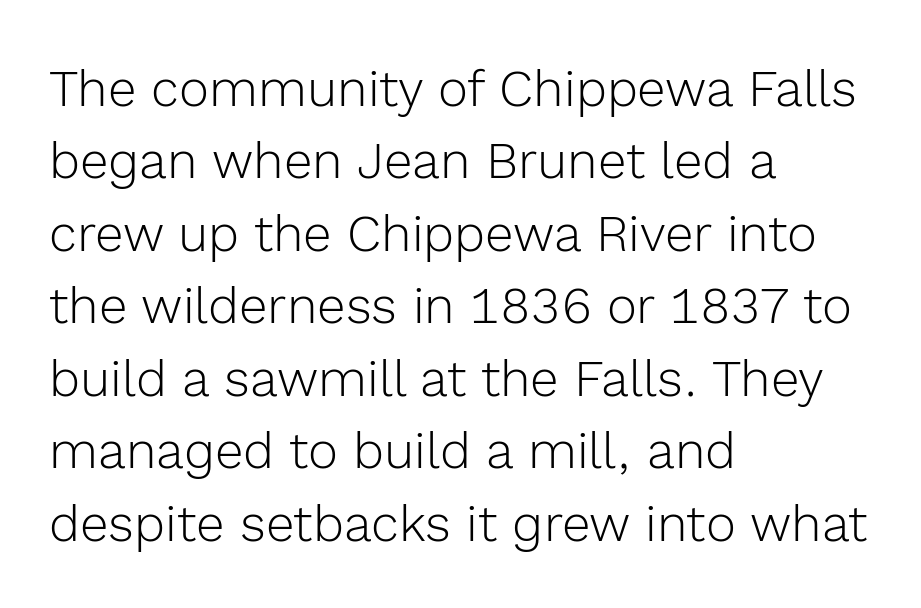
The ragged edge is on the right, which tells us the setting is flush left. In terms of letterspacing, this is plain default setting. Each letter keeps its own natural width here, so spacing adapts to shape. Unlike a traditional serif, this face leaves its strokes unadorned. This sample uses an upright cut, with every glyph sitting square on the baseline.
